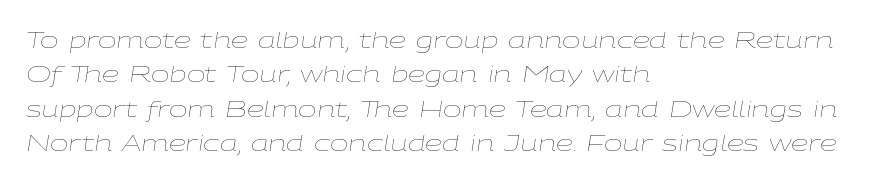
On a weight scale, this lands at 450 or below. Does extra space separate the letters? No, they use regular spacing. Quick note: italic. All the whitespace from short lines collects on the right.
